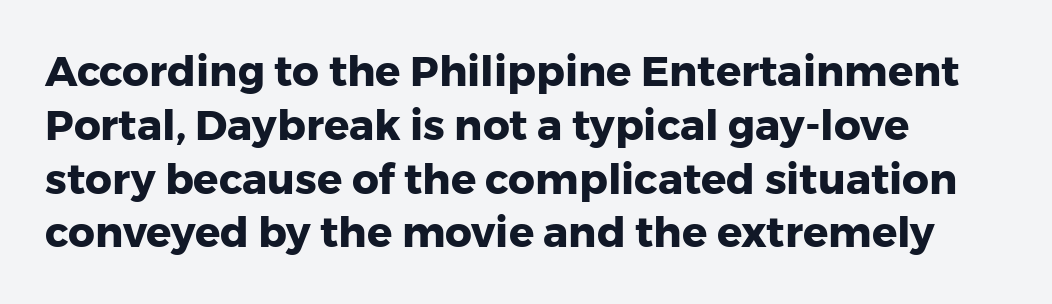
The paragraph has a hard left edge and a soft right edge. Character widths vary here, with narrow letters taking less room than wide ones. The type family on display is of the sans-serif kind. In terms of leading, this rendering sits right in the middle.
